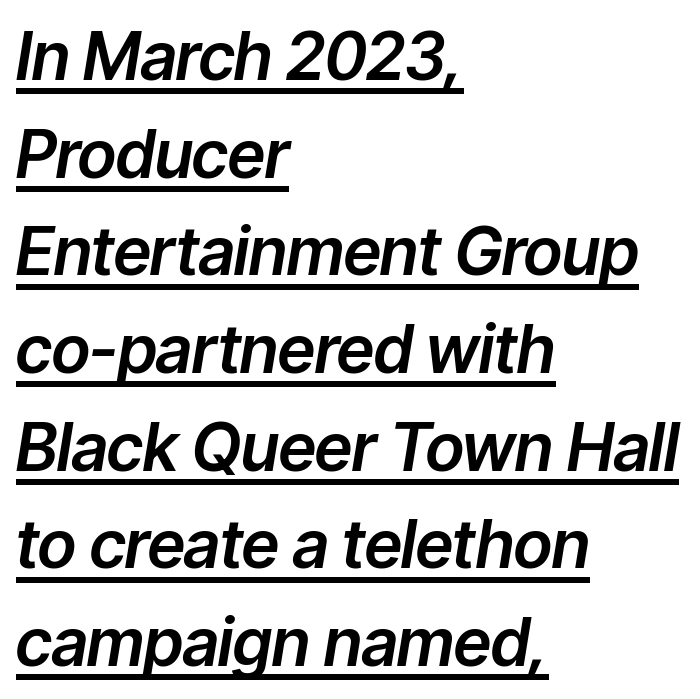
The image shows 66 px text type, italic (leaning right); set left-aligned, normal line spacing (1.48x), normal letter spacing, underlined; low stroke contrast and a medium x-height.
